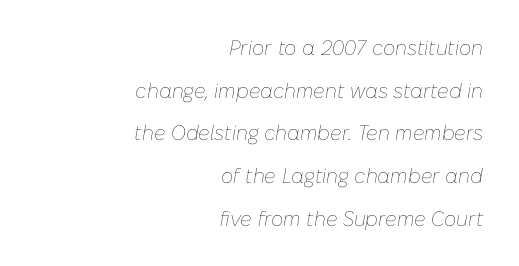
The image shows 21 px text type, italic (leaning right); set right-aligned, loose line spacing (2.03x), normal letter spacing, not underlined.
